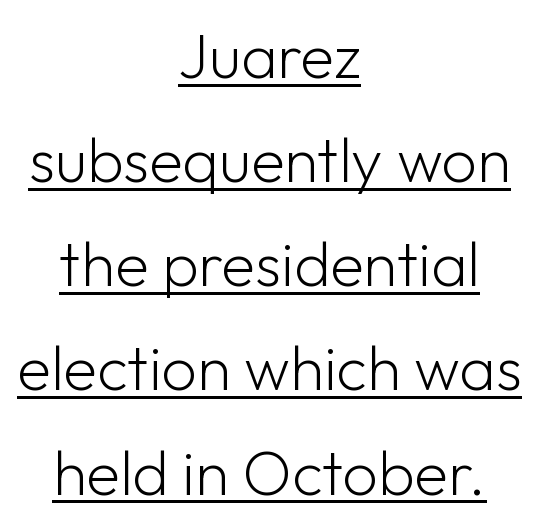
How are the letters spaced? Ordinarily, with no added tracking. The passage is arranged like a title page — every line centered. What's the leading like? Ordinary, nothing unusual. Nope, not italic — everything's standing straight. Compared with undecorated copy, this sample adds a rule below the words.
